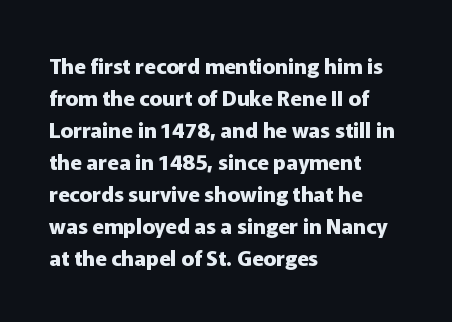
The type sits square on the baseline with zero lean. Summary of weight: heavy, a full bold. Interline gaps are of average width in this sample. The type is set solid horizontally, with unmodified tracking. Underline: absent.
